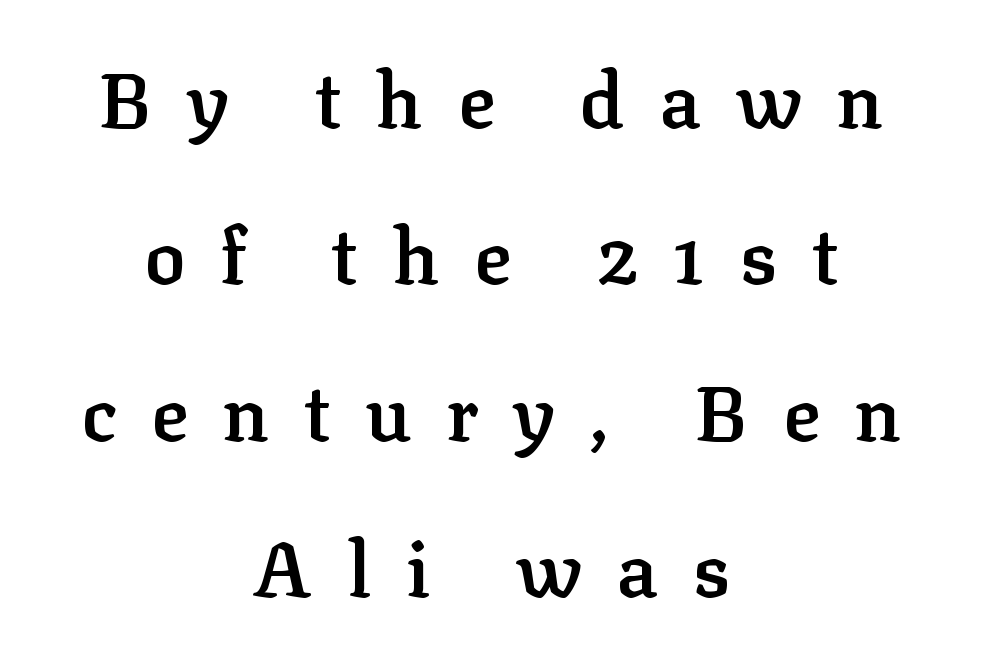
{"serif": "yes", "italic": "no", "bold": "semi", "weight": "semibold", "width": "normal", "stroke_contrast": "low", "x_height": "medium", "monospaced": "no", "underline": "no", "align": "center", "line_spacing": "loose", "line_spacing_ratio": 2.03, "letter_spacing": "wide", "letter_spacing_em": 0.45, "glyph_px": 77}
